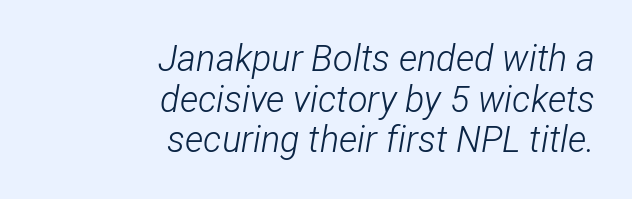
Q: Is the text bold? A: No.
Q: Is the text italic (slanted)? A: Yes, it leans right by about 12 degrees.
Q: Is the text underlined? A: No.
Q: How is the paragraph aligned? A: Right-aligned.
Q: Is the spacing between letters normal or unusually wide? A: Normal.
Q: Is the spacing between lines tight, normal or loose? A: Tight.
Q: Width (condensed, normal, or wide)? A: Condensed.
Q: Stroke contrast? A: Low.
Q: x-height? A: Medium.
Q: Monospaced? A: No.
